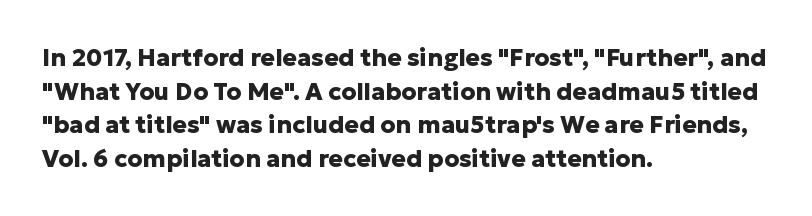
{"italic": "no", "bold": "yes", "underline": "no", "align": "left", "line_spacing": "normal", "line_spacing_ratio": 1.4, "letter_spacing": "normal", "letter_spacing_em": 0.0, "glyph_px": 24}
